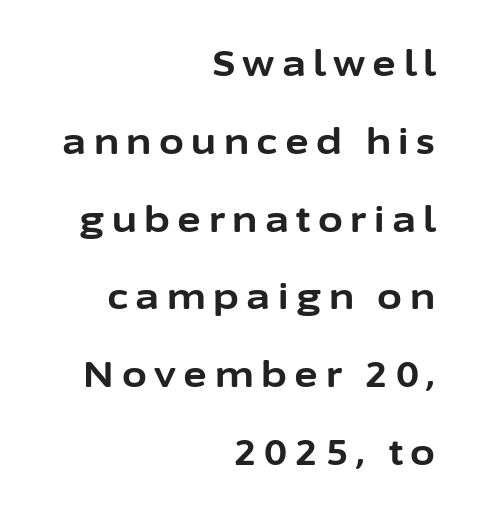
{"serif": "no", "italic": "no", "bold": "yes", "weight": "bold", "width": "normal", "stroke_contrast": "low", "x_height": "medium", "monospaced": "no", "underline": "no", "align": "right", "line_spacing": "loose", "line_spacing_ratio": 2.16, "letter_spacing": "wide", "letter_spacing_em": 0.21, "glyph_px": 36}
